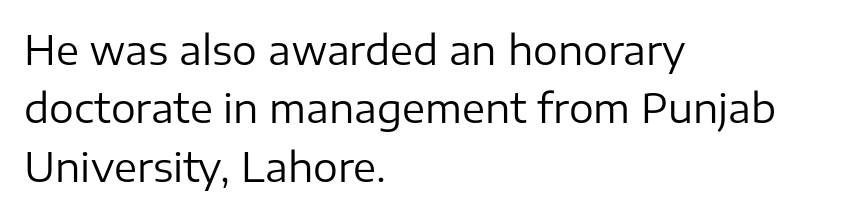
{"serif": "no", "italic": "no", "bold": "no", "weight": "regular", "width": "normal", "stroke_contrast": "low", "x_height": "medium", "monospaced": "no", "underline": "no", "align": "left", "line_spacing": "normal", "line_spacing_ratio": 1.5, "letter_spacing": "normal", "letter_spacing_em": 0.0, "glyph_px": 39}
